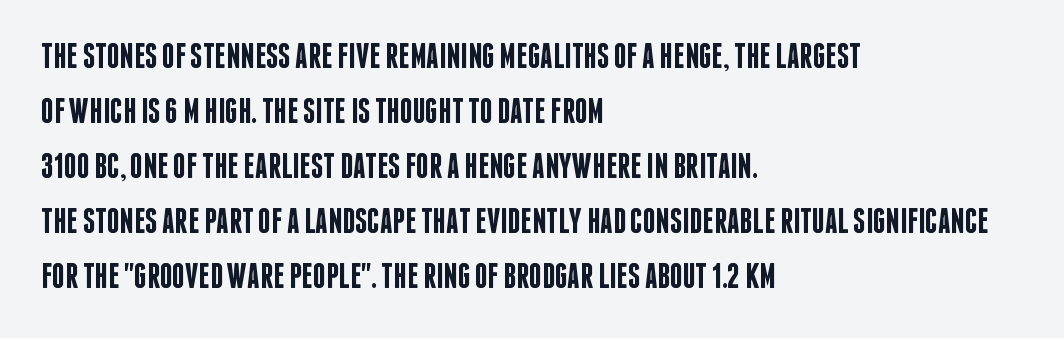
{"serif": "no", "italic": "no", "bold": "semi", "weight": "semibold", "width": "condensed", "stroke_contrast": "low", "x_height": "large", "monospaced": "no", "underline": "no", "align": "left", "line_spacing": "normal", "line_spacing_ratio": 1.57, "letter_spacing": "normal", "letter_spacing_em": 0.0, "glyph_px": 35}
